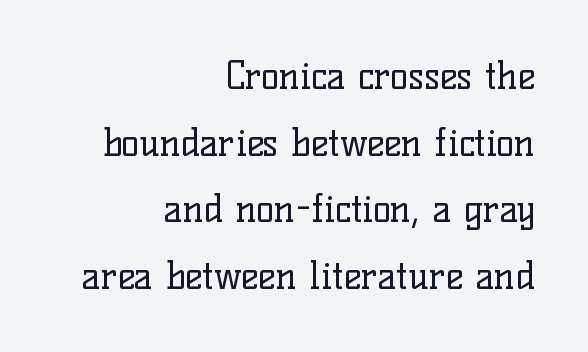
The image shows 37 px regular-weight serif type, upright; set right-aligned, line spacing 1.8x, normal letter spacing, not underlined; low stroke contrast and a medium x-height.
